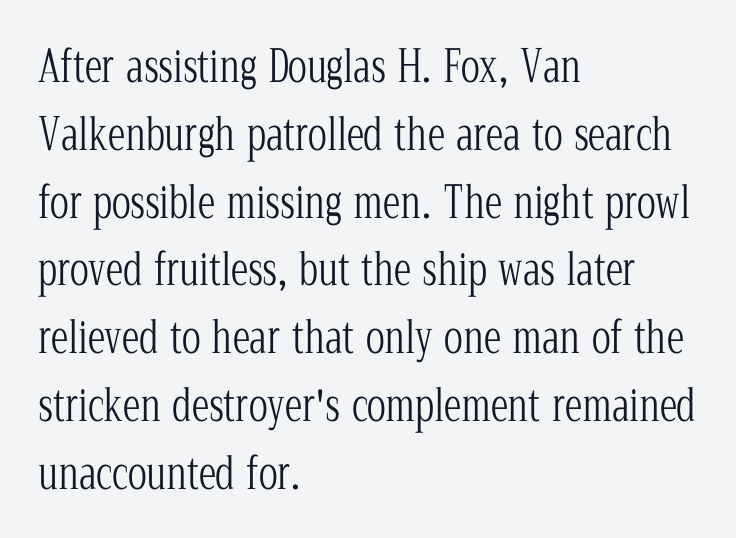
Q: Is the text bold? A: No.
Q: Is the text italic (slanted)? A: No, it is upright.
Q: Is the typeface a serif or a sans-serif typeface? A: Serif.
Q: Is the text underlined? A: No.
Q: How is the paragraph aligned? A: Left-aligned.
Q: Is the spacing between letters normal or unusually wide? A: Normal.
Q: Is the spacing between lines tight, normal or loose? A: Normal.
Q: Width (condensed, normal, or wide)? A: Condensed.
Q: Stroke contrast? A: Low.
Q: x-height? A: Medium.
Q: Monospaced? A: No.
